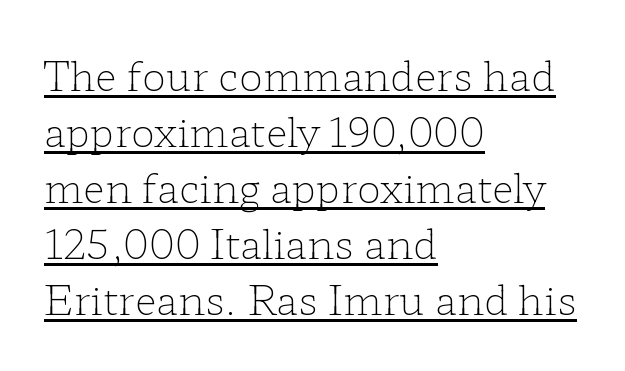
Q: Is the text bold? A: No.
Q: Is the text italic (slanted)? A: No, it is upright.
Q: Is the typeface a serif or a sans-serif typeface? A: Serif.
Q: Is the text underlined? A: Yes.
Q: How is the paragraph aligned? A: Left-aligned.
Q: Is the spacing between letters normal or unusually wide? A: Normal.
Q: Is the spacing between lines tight, normal or loose? A: Normal.
Q: Width (condensed, normal, or wide)? A: Wide.
Q: Stroke contrast? A: Low.
Q: x-height? A: Medium.
Q: Monospaced? A: No.
